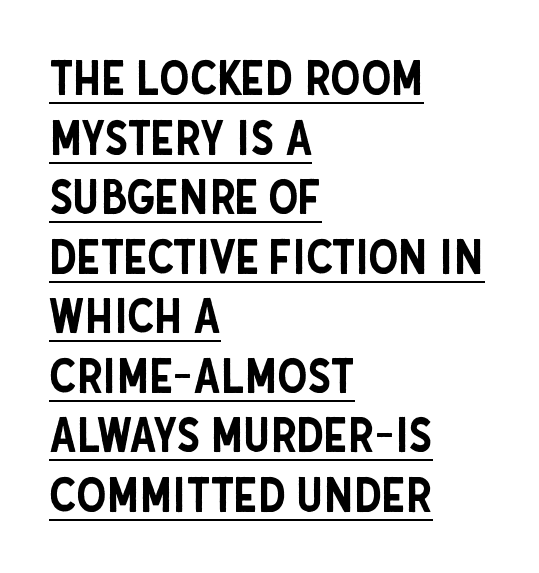
The face used here is proportionally spaced, like ordinary book or web type. Line starts are locked; line ends wander. The letters sit at their default tracking, neither squeezed nor spread. What kind of face is this? One without serifs — a sans.
